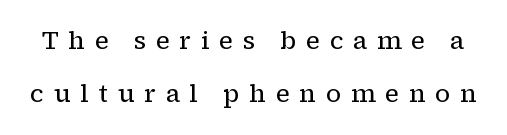
{"italic": "no", "bold": "no", "underline": "no", "line_spacing": "loose", "line_spacing_ratio": 2.14, "letter_spacing": "wide", "letter_spacing_em": 0.38, "glyph_px": 25}
